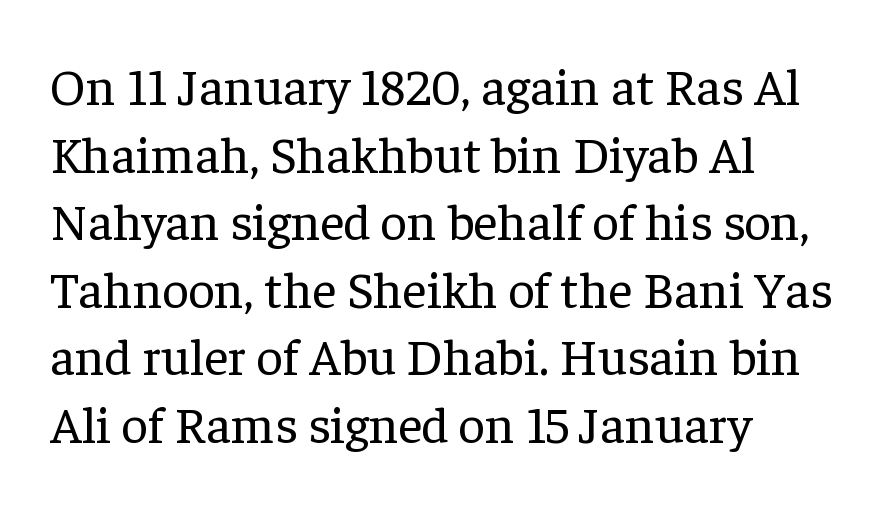
Q: Is the text bold? A: No.
Q: Is the text italic (slanted)? A: No, it is upright.
Q: Is the typeface a serif or a sans-serif typeface? A: Serif.
Q: Is the text underlined? A: No.
Q: How is the paragraph aligned? A: Left-aligned.
Q: Is the spacing between letters normal or unusually wide? A: Normal.
Q: Is the spacing between lines tight, normal or loose? A: Normal.
Q: Width (condensed, normal, or wide)? A: Normal.
Q: Stroke contrast? A: Low.
Q: x-height? A: Medium.
Q: Monospaced? A: No.
